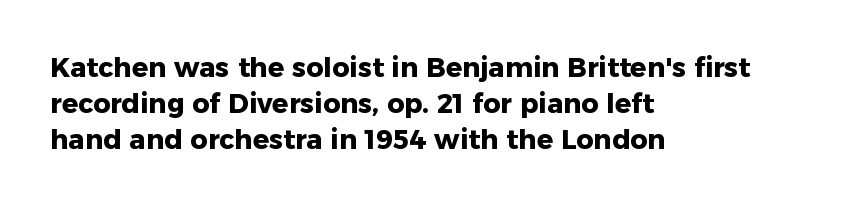
The image shows 27 px bold type, upright; set left-aligned, normal line spacing (1.34x), normal letter spacing, not underlined.
